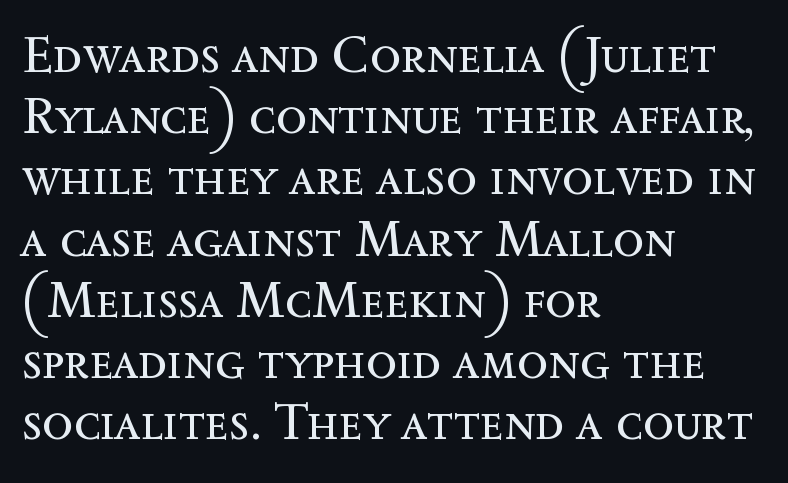
Type without underlining. The face used here is proportionally spaced, like ordinary book or web type. Layout note: lines flush left. Every character sits straight up, as roman type does. The face looks like a standard text weight, possibly lighter. The rendering keeps characters at their native spacing.
